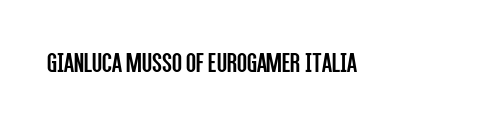
The image shows 29 px regular-weight, condensed sans-serif type, upright; set normal letter spacing, not underlined; low stroke contrast and a large x-height.
